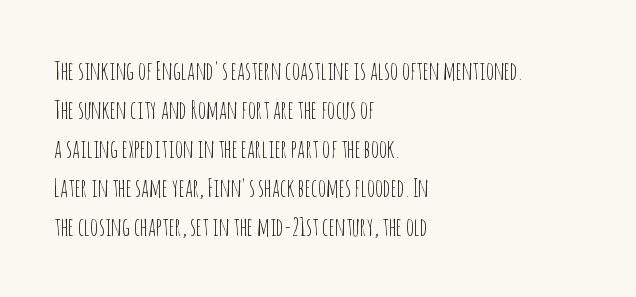
The space between consecutive lines is moderate. In terms of letterspacing, this is plain default setting. This rendering features lettering with no underline. Is the stroke heavy? The answer is a plain regular-or-lighter.
